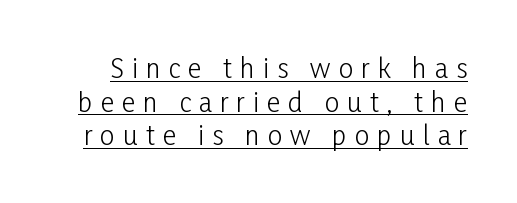
Q: Is the text bold? A: No.
Q: Is the text italic (slanted)? A: No, it is upright.
Q: Is the text underlined? A: Yes.
Q: Is the spacing between letters normal or unusually wide? A: Unusually wide.
Q: Is the spacing between lines tight, normal or loose? A: Normal.
